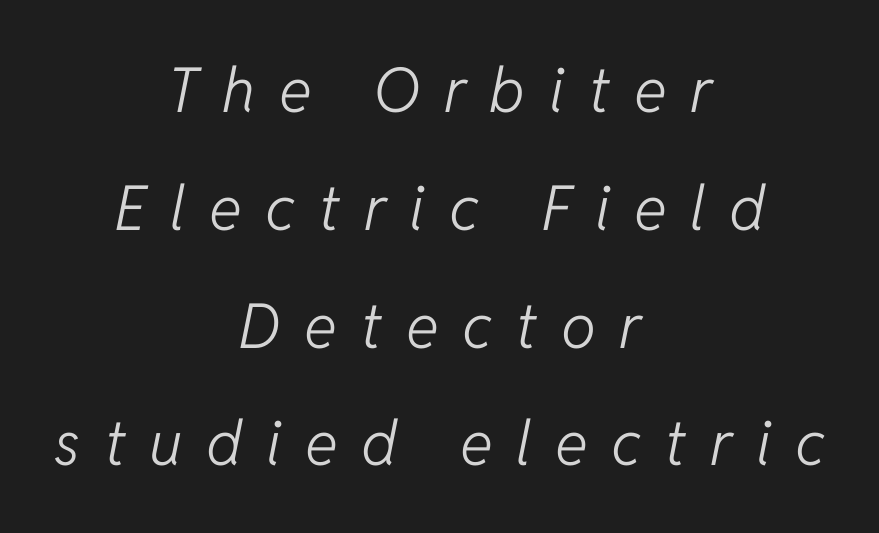
The face used here is proportionally spaced, like ordinary book or web type. Leading is clearly above the norm, producing a sparse column. No word sits above an underline. The face looks like a standard text weight, possibly lighter. The face used here is rendered with a markedly widened letterfit.
